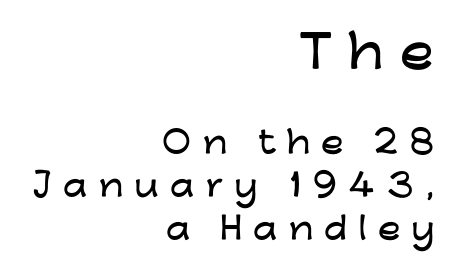
Q: Is the text italic (slanted)? A: No, it is upright.
Q: Is the typeface a serif or a sans-serif typeface? A: Sans-serif.
Q: Is the text underlined? A: No.
Q: How is the paragraph aligned? A: Right-aligned.
Q: Is the spacing between letters normal or unusually wide? A: Unusually wide.
Q: Is the spacing between lines tight, normal or loose? A: Normal.
Q: Which block of text is set in a larger size, the first (top) or the second (bottom)? A: The first (top) one.
Q: Width (condensed, normal, or wide)? A: Wide.
Q: Stroke contrast? A: Low.
Q: x-height? A: Medium.
Q: Monospaced? A: No.
